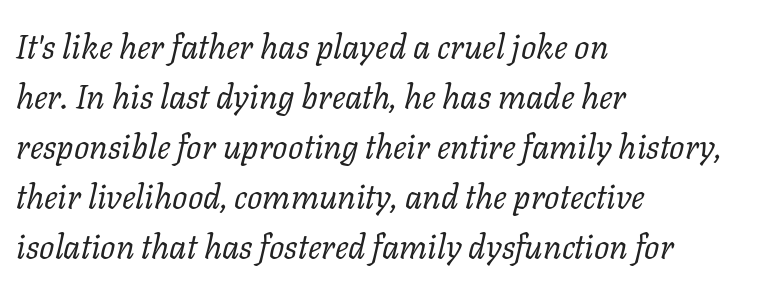
{"serif": "yes", "italic": "yes", "lean": "right", "slant_degrees": 11, "bold": "no", "weight": "regular", "width": "normal", "stroke_contrast": "low", "x_height": "medium", "monospaced": "no", "underline": "no", "align": "left", "line_spacing": "normal", "line_spacing_ratio": 1.47, "letter_spacing": "normal", "letter_spacing_em": 0.0, "glyph_px": 34}
